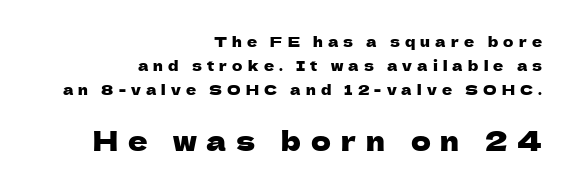
Q: Is the text italic (slanted)? A: No, it is upright.
Q: Is the text underlined? A: No.
Q: How is the paragraph aligned? A: Right-aligned.
Q: Is the spacing between letters normal or unusually wide? A: Unusually wide.
Q: Which block of text is set in a larger size, the first (top) or the second (bottom)? A: The second (bottom) one.
